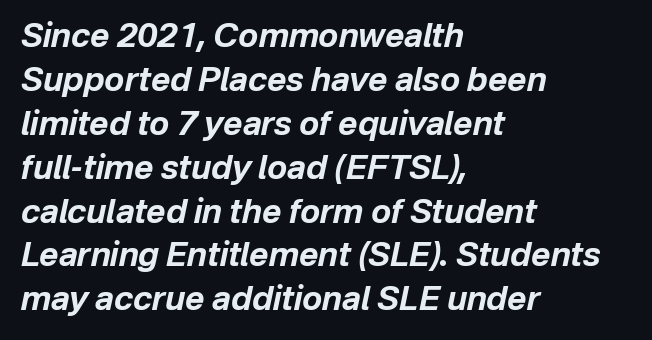
{"italic": "yes", "lean": "right", "slant_degrees": 12, "bold": "yes", "weight": "bold", "width": "normal", "stroke_contrast": "low", "x_height": "medium", "monospaced": "no", "underline": "no", "align": "left", "line_spacing": "normal", "line_spacing_ratio": 1.33, "letter_spacing": "normal", "letter_spacing_em": 0.0, "glyph_px": 33}
